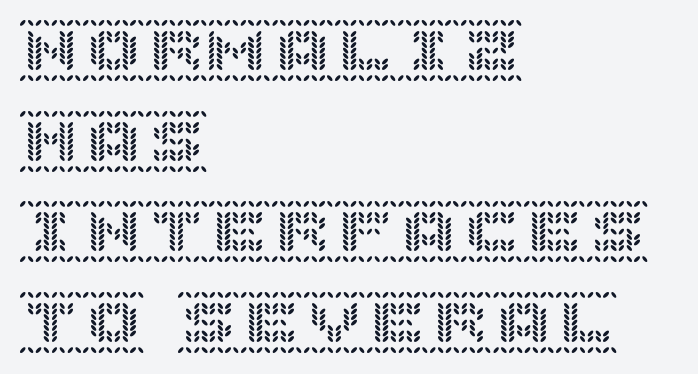
The image shows 63 px text type, upright; set left-aligned, normal line spacing (1.44x), normal letter spacing, not underlined; a large x-height.
